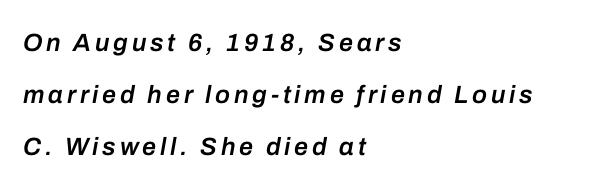
{"italic": "yes", "lean": "right", "slant_degrees": 10, "bold": "semi", "underline": "no", "align": "left", "line_spacing": "loose", "line_spacing_ratio": 2.08, "glyph_px": 25}
